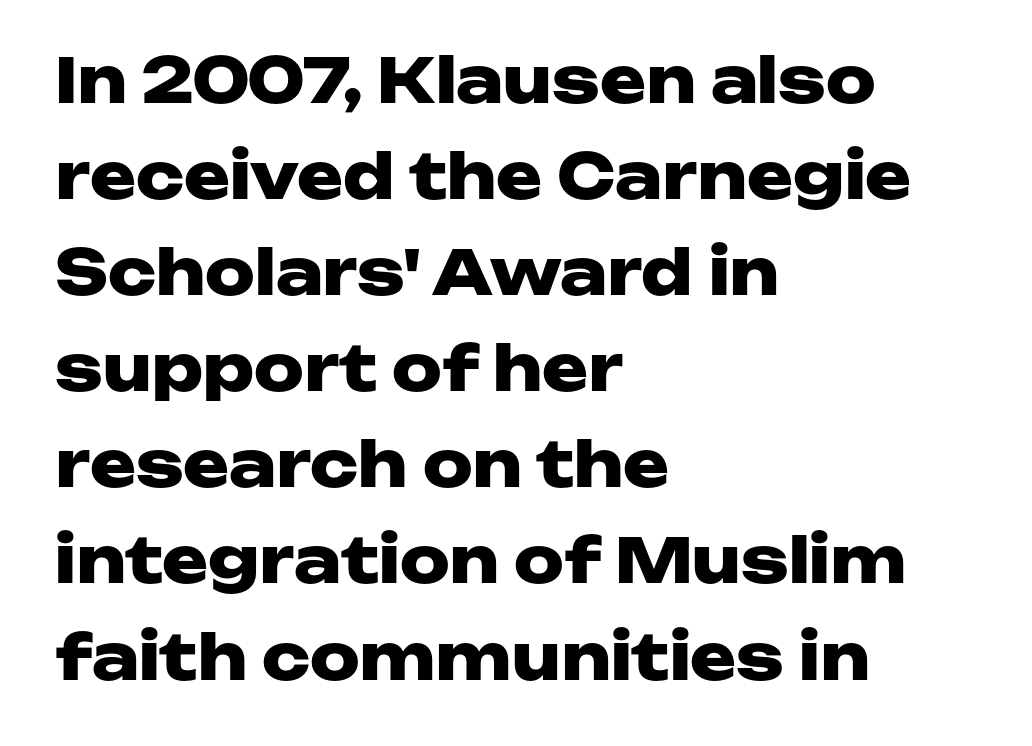
Q: Is the text bold? A: Yes.
Q: Is the text italic (slanted)? A: No, it is upright.
Q: Is the typeface a serif or a sans-serif typeface? A: Sans-serif.
Q: Is the text underlined? A: No.
Q: How is the paragraph aligned? A: Left-aligned.
Q: Is the spacing between letters normal or unusually wide? A: Normal.
Q: Is the spacing between lines tight, normal or loose? A: Normal.
Q: Width (condensed, normal, or wide)? A: Wide.
Q: Stroke contrast? A: Low.
Q: x-height? A: Medium.
Q: Monospaced? A: No.
